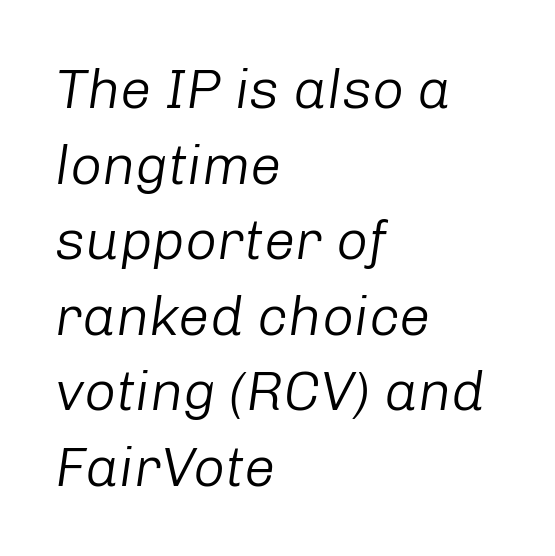
Compared with typical paragraphs, the rows here are spaced about the same. Is the block centered? No — it sits flush against the left margin. This is not heavy type; no bold has been used. Nobody touched the tracking dial on this one.
